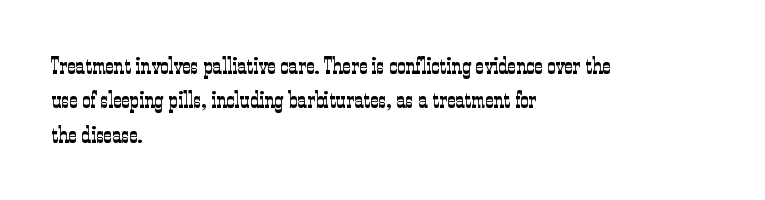
Q: Is the text bold? A: No.
Q: Is the text italic (slanted)? A: No, it is upright.
Q: Is the text underlined? A: No.
Q: How is the paragraph aligned? A: Left-aligned.
Q: Is the spacing between letters normal or unusually wide? A: Normal.
Q: Is the spacing between lines tight, normal or loose? A: Normal.
